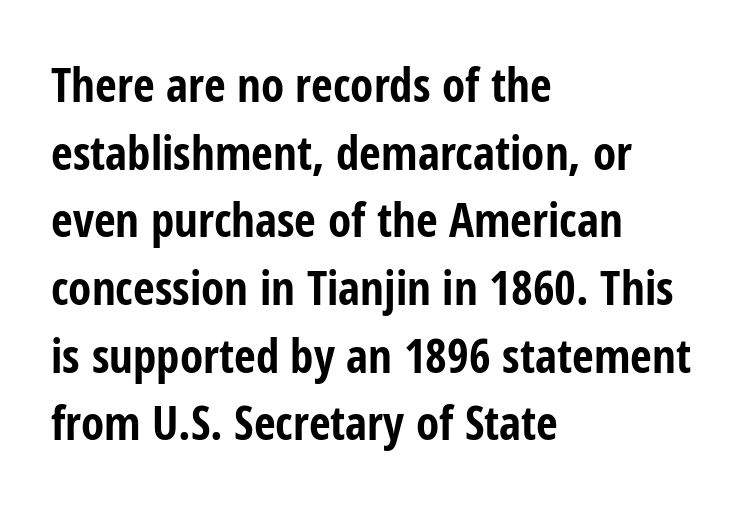
Leftover space on each line is placed entirely after the last word. Look at the bottom of the vertical strokes: they stop flat, with no serifs. This sample keeps an unexceptional amount of space between lines. These lines carry a lot of weight — the face is fully bold.
